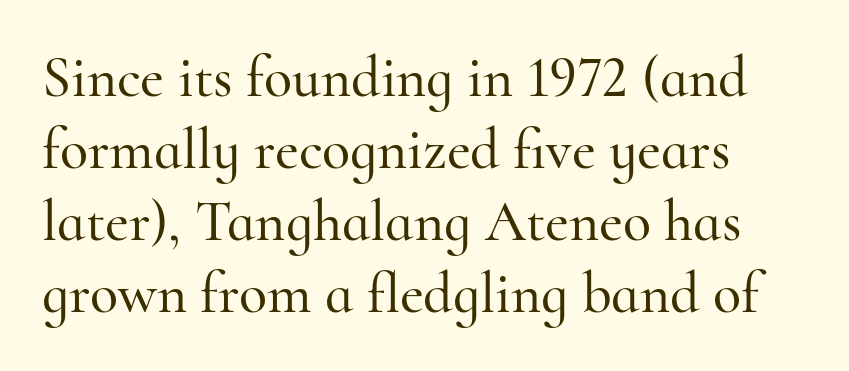
{"serif": "yes", "italic": "no", "width": "normal", "stroke_contrast": "high", "x_height": "small", "monospaced": "no", "underline": "no", "align": "left", "line_spacing_ratio": 1.24, "letter_spacing": "normal", "letter_spacing_em": 0.0, "glyph_px": 58}
